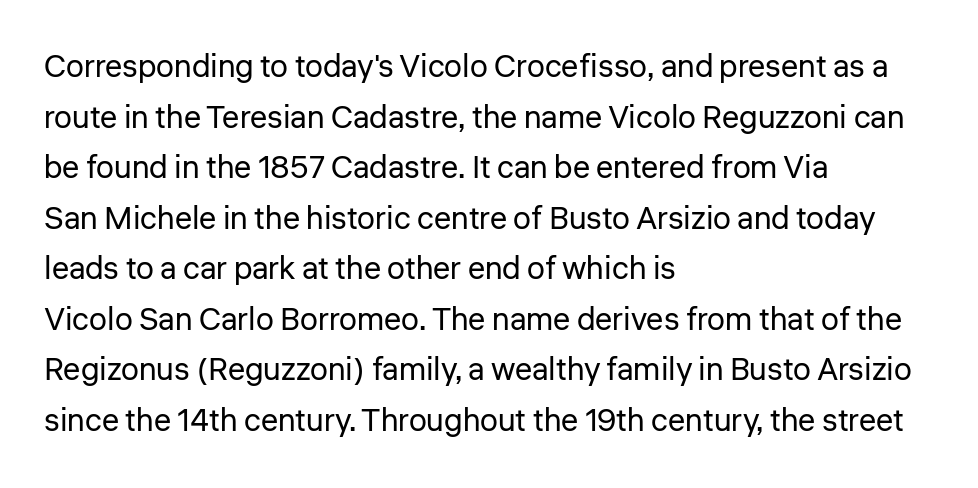
{"serif": "no", "italic": "no", "bold": "no", "weight": "regular", "width": "normal", "stroke_contrast": "low", "x_height": "medium", "monospaced": "no", "underline": "no", "align": "left", "line_spacing": "normal", "line_spacing_ratio": 1.58, "letter_spacing": "normal", "letter_spacing_em": 0.0, "glyph_px": 32}
